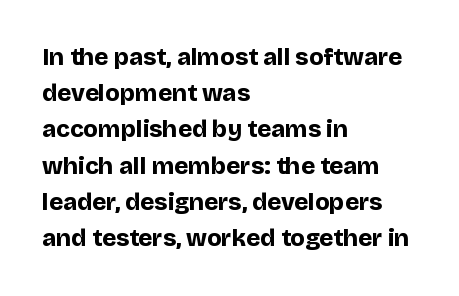
Q: Is the text bold? A: Yes.
Q: Is the text italic (slanted)? A: No, it is upright.
Q: Is the text underlined? A: No.
Q: How is the paragraph aligned? A: Left-aligned.
Q: Is the spacing between letters normal or unusually wide? A: Normal.
Q: Is the spacing between lines tight, normal or loose? A: Normal.
